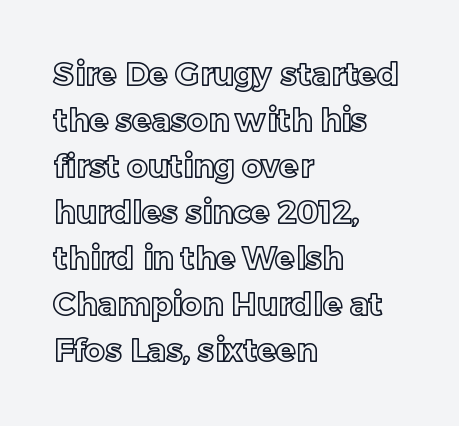
{"italic": "no", "width": "normal", "x_height": "medium", "monospaced": "no", "underline": "no", "align": "left", "line_spacing": "normal", "line_spacing_ratio": 1.44, "letter_spacing": "normal", "letter_spacing_em": 0.0, "glyph_px": 32}
